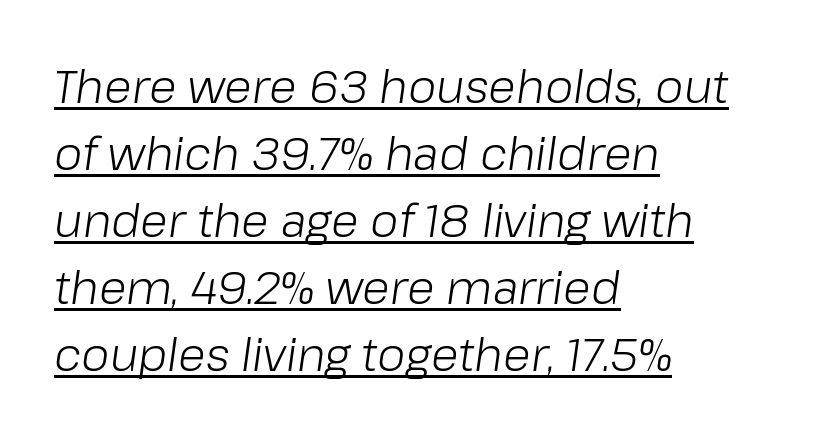
The image shows 45 px light type, italic (leaning right); set left-aligned, normal line spacing (1.49x), normal letter spacing, underlined; low stroke contrast and a medium x-height.
